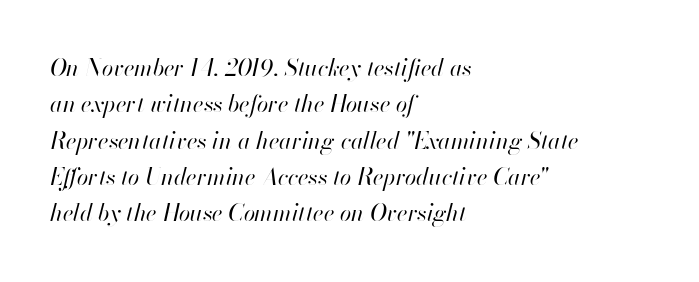
The face used here has a pronounced slope to its letters. Compared with typical body copy, the letter spacing here is the same. The lines in this sample share a left origin and differ only in where they stop. The passage shown is not underscored anywhere. The block of text has a typical density, with ordinary space between rows. The font is comparable to plain body text, perhaps lighter.
